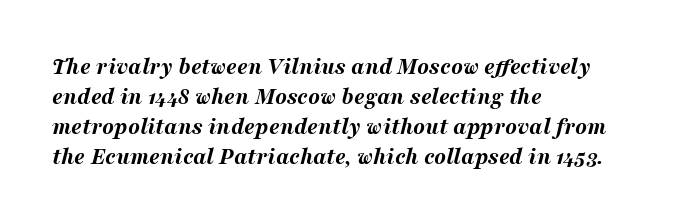
Leading matches the norm, producing a regular column. The text block is weighted toward the left margin, trailing off unevenly rightward. This sample uses an oblique cut, with every glyph tilted off the vertical. The horizontal fit of the characters is conventional and even. I'd describe the lettering as bold — thick and assertive. The glyphs are unaccompanied by any horizontal stroke below them.
